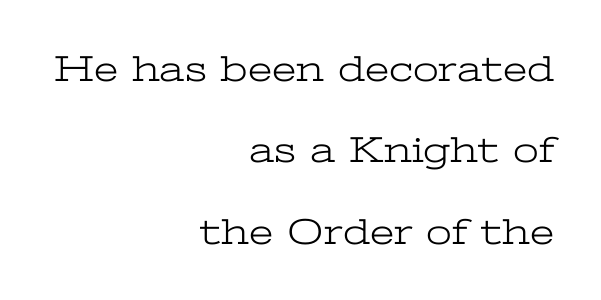
The image shows 37 px light, wide serif type, upright; set right-aligned, loose line spacing (2.2x), normal letter spacing, not underlined; low stroke contrast and a medium x-height.
